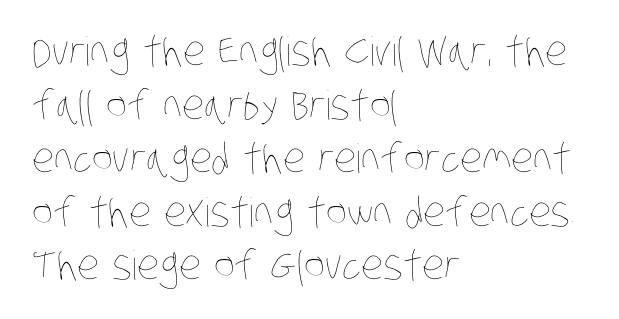
{"bold": "no", "weight": "thin", "width": "condensed", "stroke_contrast": "low", "x_height": "large", "monospaced": "no", "underline": "no", "align": "left", "line_spacing": "normal", "line_spacing_ratio": 1.34, "letter_spacing": "normal", "letter_spacing_em": 0.0, "glyph_px": 40}
